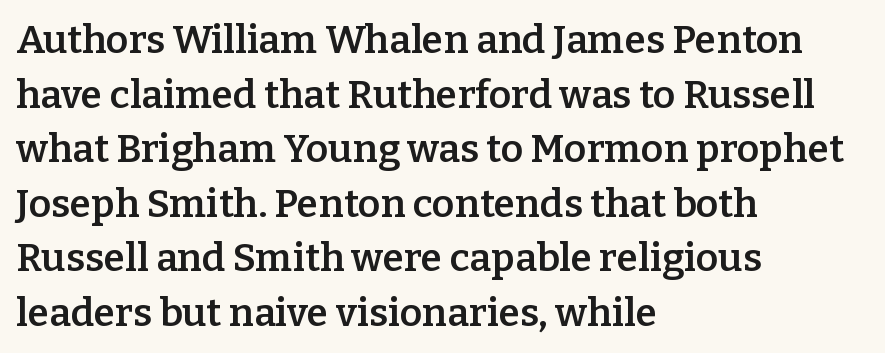
{"serif": "yes", "italic": "no", "bold": "semi", "weight": "semibold", "width": "normal", "stroke_contrast": "low", "x_height": "medium", "monospaced": "no", "underline": "no", "align": "left", "line_spacing": "normal", "line_spacing_ratio": 1.4, "letter_spacing": "normal", "letter_spacing_em": 0.0, "glyph_px": 39}
